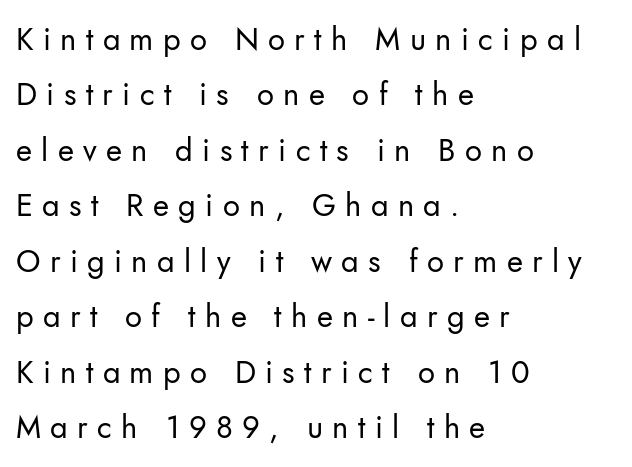
Q: Is the text bold? A: No.
Q: Is the text italic (slanted)? A: No, it is upright.
Q: Is the typeface a serif or a sans-serif typeface? A: Sans-serif.
Q: Is the text underlined? A: No.
Q: How is the paragraph aligned? A: Left-aligned.
Q: Is the spacing between letters normal or unusually wide? A: Unusually wide.
Q: Width (condensed, normal, or wide)? A: Normal.
Q: Stroke contrast? A: Low.
Q: x-height? A: Small.
Q: Monospaced? A: No.
